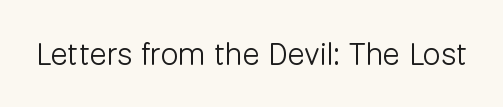
{"serif": "no", "italic": "no", "bold": "no", "weight": "light", "width": "normal", "stroke_contrast": "low", "x_height": "medium", "monospaced": "no", "underline": "no", "letter_spacing": "normal", "letter_spacing_em": 0.0, "glyph_px": 32}
